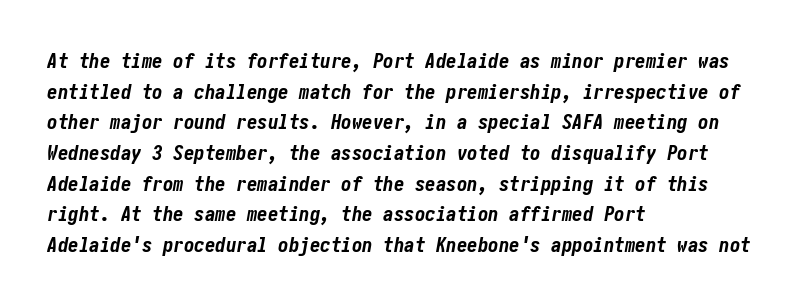
The image shows 21 px bold type, italic (leaning right); set left-aligned, normal line spacing (1.46x), normal letter spacing, not underlined.
